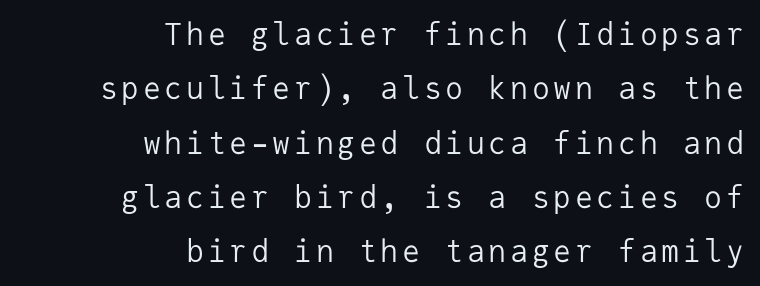
The image shows 30 px regular-weight sans-serif type, upright, monospaced; set right-aligned, line spacing 1.81x, not underlined; low stroke contrast and a medium x-height.
